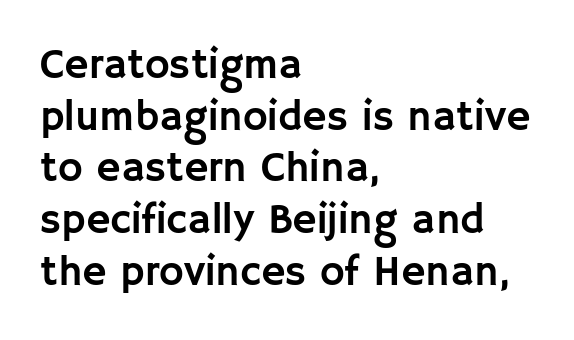
Type without underlining. Each letter keeps its own natural width here, so spacing adapts to shape. The specimen reads as upright at a glance. The face used here is rendered with its standard letterfit.
